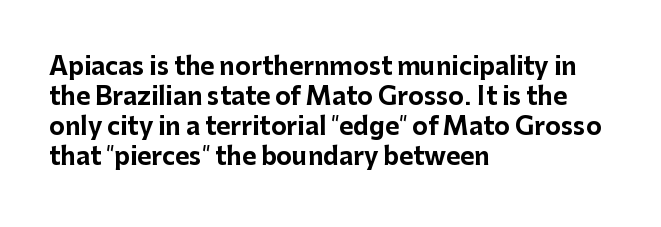
The characters look thick and weighty, a clear bold. Rows of type keep a routine distance in the vertical direction. Each word holds together tightly as a unit, with standard inter-letter gaps. Does the copy run flush right? No — it runs flush left. Beneath every word, the page is bare.
